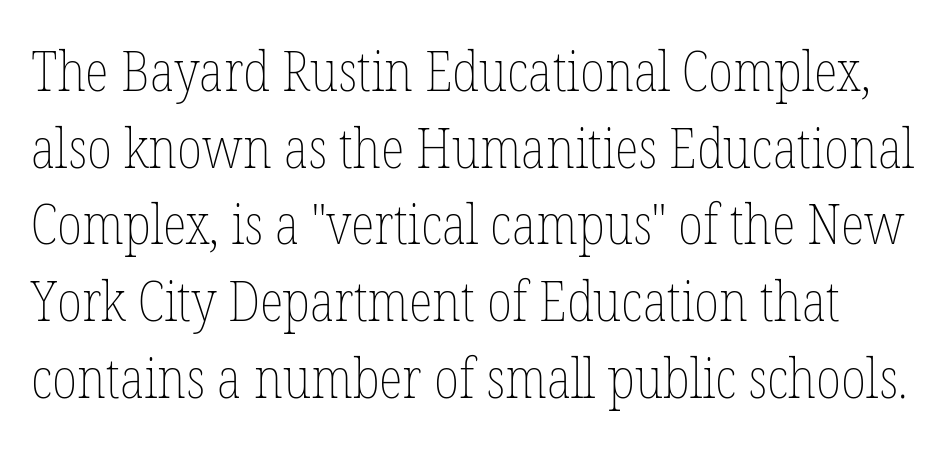
The image shows 56 px thin, condensed type, upright; set normal line spacing (1.37x), normal letter spacing, not underlined; low stroke contrast and a medium x-height.
